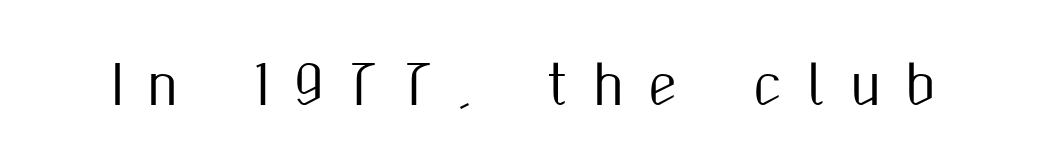
The image shows 54 px condensed sans-serif type, upright; set unusually wide letter spacing (+0.45 em), not underlined; medium stroke contrast and a medium x-height.
